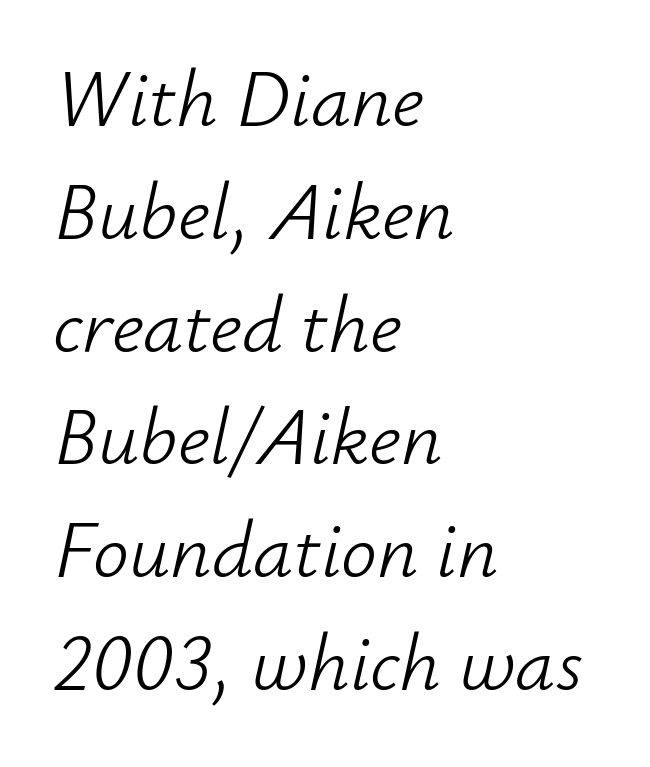
Layout note: lines flush left. Evenly set lines give the paragraph a standard silhouette. Compared with typical body copy, the letter spacing here is the same. Underlining? Definitely not there.
